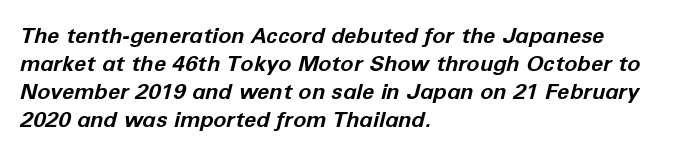
The image shows 22 px bold type, italic (leaning right); set left-aligned, normal line spacing (1.27x), normal letter spacing, not underlined.
